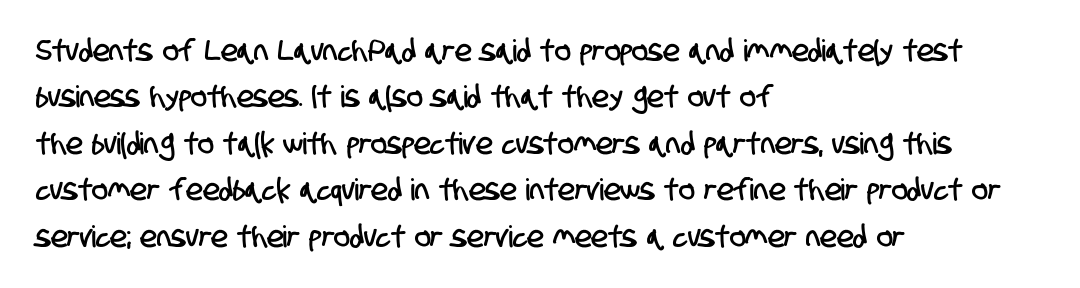
The image shows 30 px condensed sans-serif type; set left-aligned, normal line spacing (1.55x), normal letter spacing, not underlined; low stroke contrast and a large x-height.
